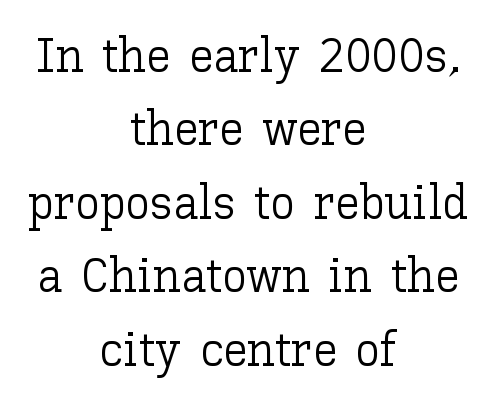
Glance below the letters and you will spot only blank space. Character widths vary here, with narrow letters taking less room than wide ones. The typography opts for an upright posture over an oblique one. You could call the tracking neutral — neither tight nor loose. Heft: none added — not bold.
